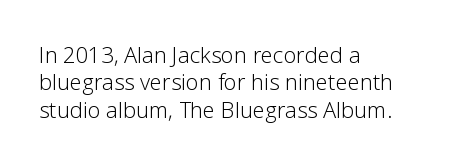
Q: Is the text bold? A: No.
Q: Is the text italic (slanted)? A: No, it is upright.
Q: Is the text underlined? A: No.
Q: How is the paragraph aligned? A: Left-aligned.
Q: Is the spacing between letters normal or unusually wide? A: Normal.
Q: Is the spacing between lines tight, normal or loose? A: Normal.
